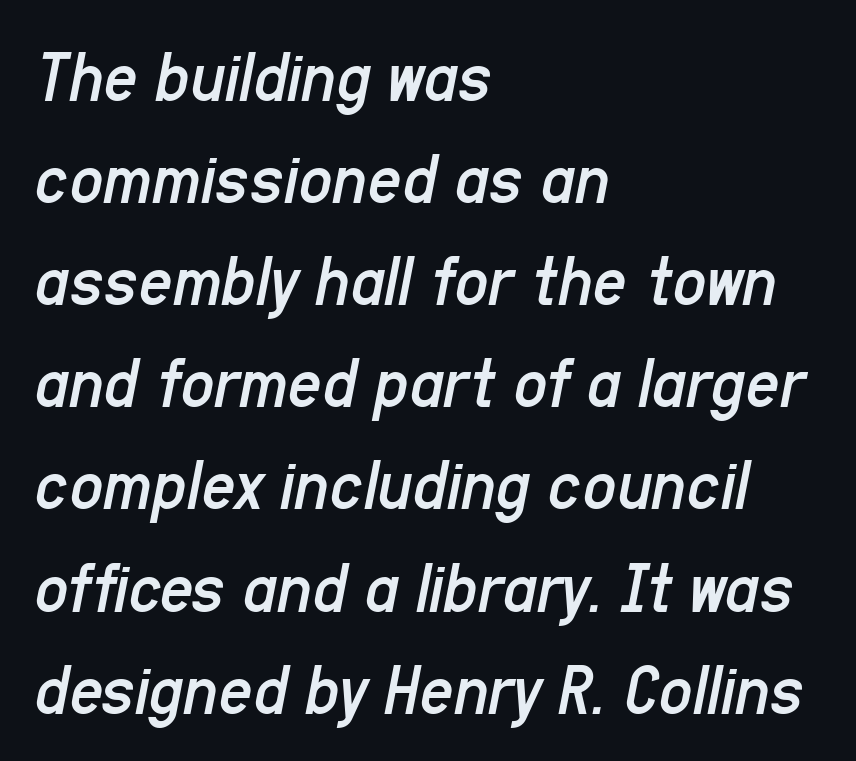
The image shows 74 px regular-weight, condensed type, italic (leaning right); set left-aligned, normal line spacing (1.38x), normal letter spacing, not underlined; low stroke contrast and a medium x-height.
